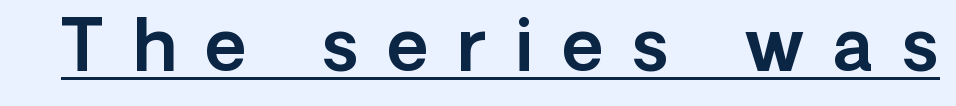
{"serif": "no", "italic": "no", "width": "normal", "x_height": "medium", "monospaced": "no", "underline": "yes", "letter_spacing": "wide", "letter_spacing_em": 0.41, "glyph_px": 71}
